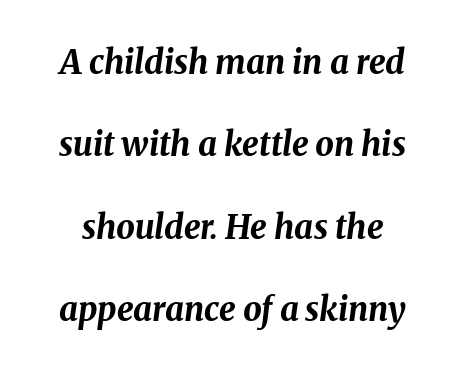
The image shows 33 px bold type, italic (leaning right); set loose line spacing (2.5x), normal letter spacing, not underlined; medium stroke contrast and a medium x-height.
